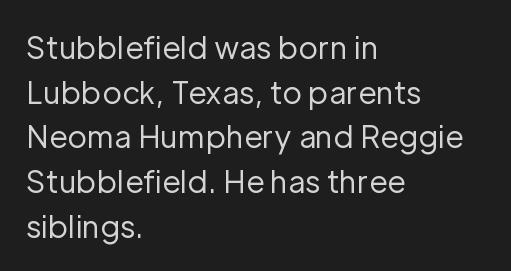
The image shows 30 px regular-weight sans-serif type, upright; set left-aligned, normal line spacing (1.49x), normal letter spacing, not underlined; low stroke contrast and a medium x-height.
